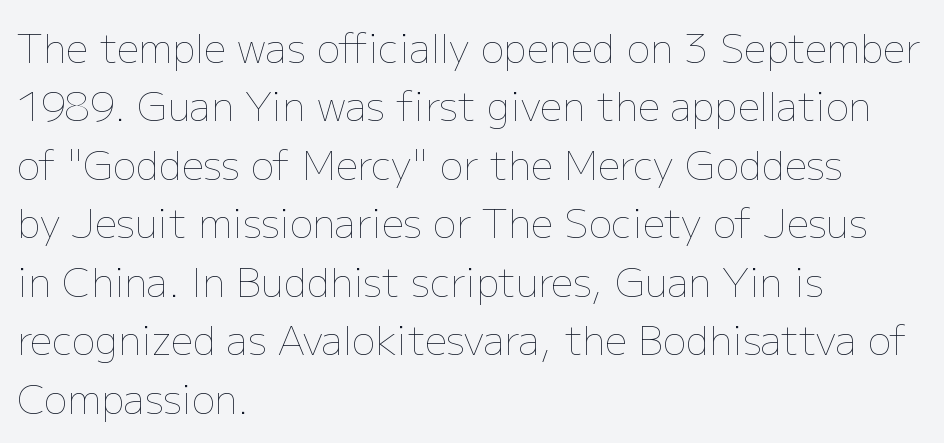
The image shows 39 px thin type, upright; set left-aligned, normal line spacing (1.5x), normal letter spacing, not underlined; low stroke contrast and a medium x-height.
